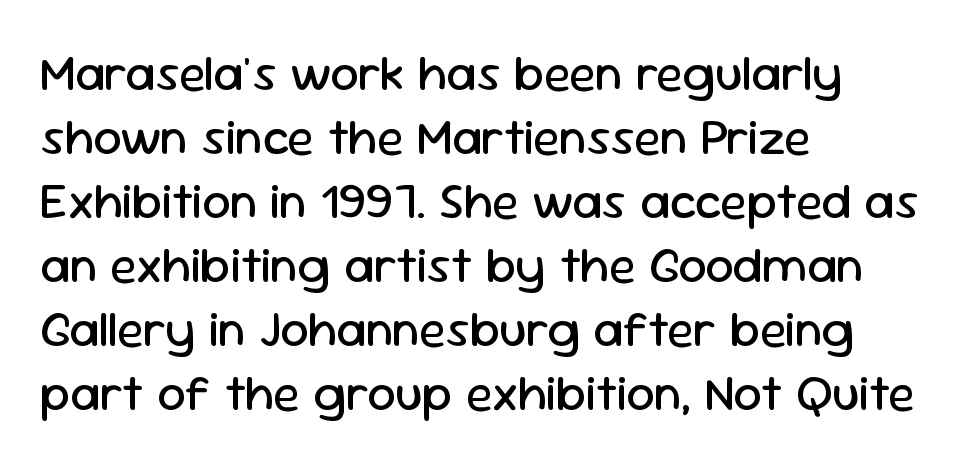
{"serif": "no", "italic": "no", "bold": "no", "weight": "regular", "width": "normal", "stroke_contrast": "low", "x_height": "medium", "monospaced": "no", "underline": "no", "align": "left", "line_spacing": "normal", "line_spacing_ratio": 1.28, "letter_spacing": "normal", "letter_spacing_em": 0.0, "glyph_px": 50}
